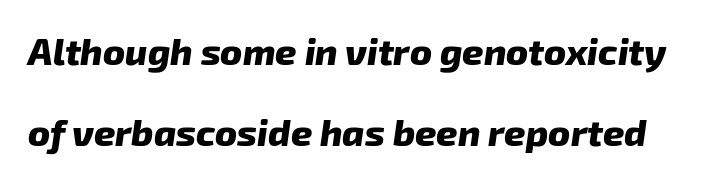
Q: Is the text bold? A: Yes.
Q: Is the text italic (slanted)? A: Yes, it leans right by about 8 degrees.
Q: Is the text underlined? A: No.
Q: Is the spacing between letters normal or unusually wide? A: Normal.
Q: Is the spacing between lines tight, normal or loose? A: Loose.
Q: Width (condensed, normal, or wide)? A: Normal.
Q: Stroke contrast? A: Low.
Q: x-height? A: Medium.
Q: Monospaced? A: No.
